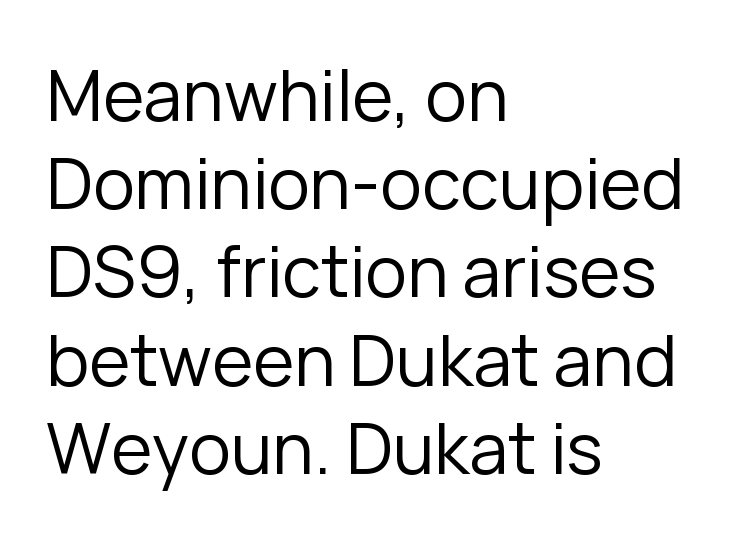
Horizontal alignment here is leftward, the default for most running prose. Has an underline been added? It has not. Proportional: the letters do not fall into vertical columns. Quick note: not italic, upright. These lines are composed in type without serifs. Reading down the column, the eye jumps a familiar distance to each next line.
